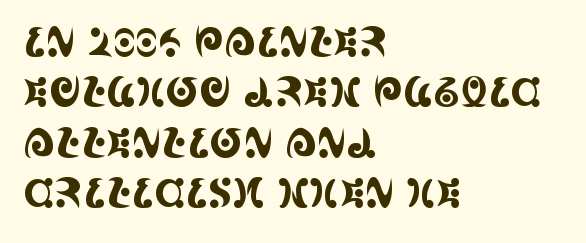
{"serif": "yes", "italic": "no", "width": "condensed", "x_height": "large", "monospaced": "no", "underline": "no", "align": "left", "line_spacing": "normal", "line_spacing_ratio": 1.26, "letter_spacing": "normal", "letter_spacing_em": 0.0, "glyph_px": 40}
